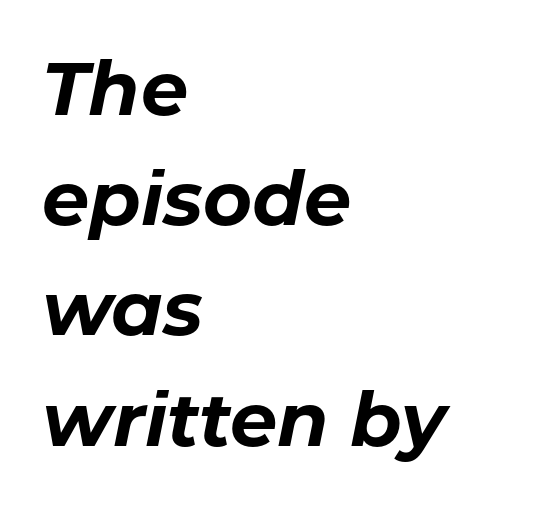
The image shows 75 px bold type, italic (leaning right); set left-aligned, normal line spacing (1.47x), normal letter spacing, not underlined; low stroke contrast and a medium x-height.
